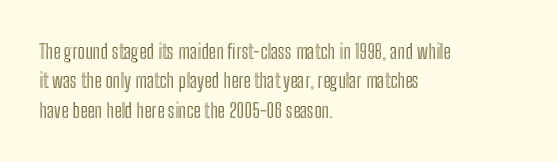
Notice how the passage keeps a crisp vertical edge on the left only. The space directly below the letters is spotless. The designer left line spacing at the default. Honestly, the letter spacing is just normal — you wouldn't notice it. Posture: vertical.
